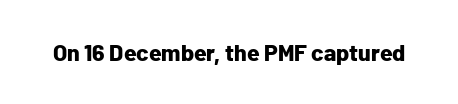
{"italic": "no", "bold": "yes", "underline": "no", "letter_spacing": "normal", "letter_spacing_em": 0.0, "glyph_px": 23}
